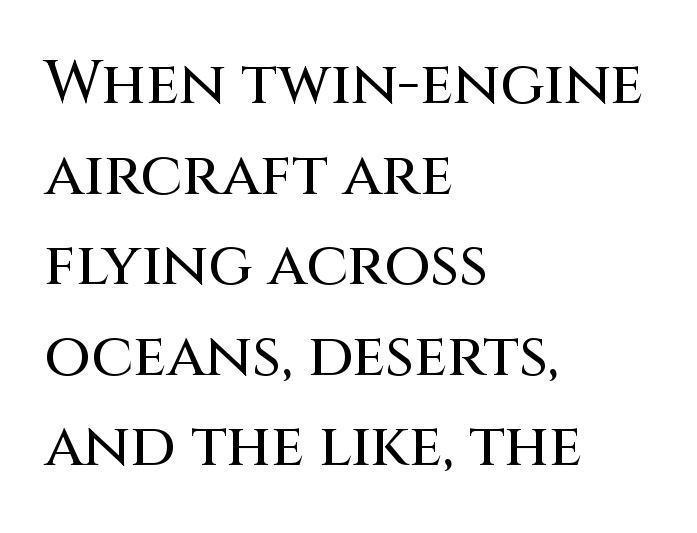
Q: Is the text italic (slanted)? A: No, it is upright.
Q: Is the typeface a serif or a sans-serif typeface? A: Sans-serif.
Q: Is the text underlined? A: No.
Q: How is the paragraph aligned? A: Left-aligned.
Q: Is the spacing between letters normal or unusually wide? A: Normal.
Q: Is the spacing between lines tight, normal or loose? A: Normal.
Q: Width (condensed, normal, or wide)? A: Normal.
Q: Stroke contrast? A: Medium.
Q: x-height? A: Large.
Q: Monospaced? A: No.
